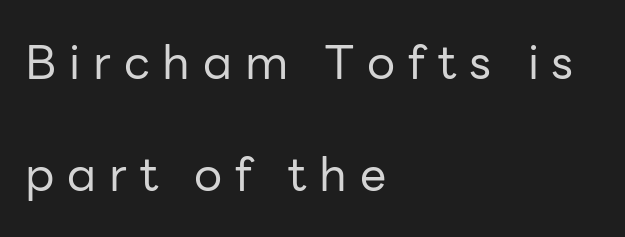
The image shows 47 px regular-weight sans-serif type, upright; set left-aligned, loose line spacing (2.38x), unusually wide letter spacing (+0.27 em), not underlined; low stroke contrast and a medium x-height.
